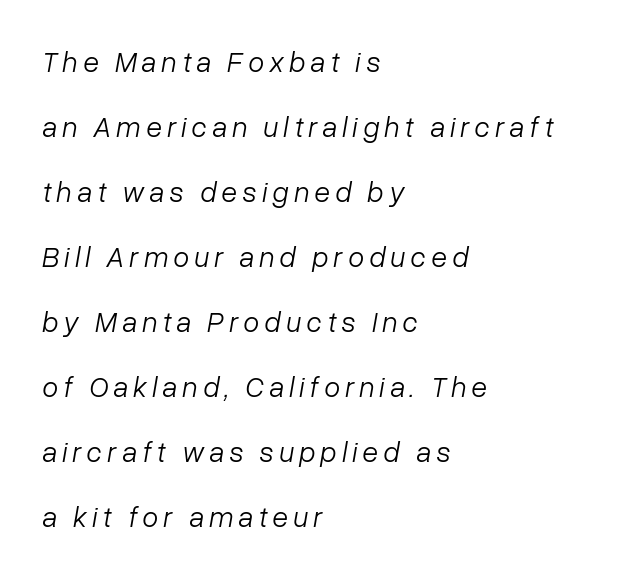
{"italic": "yes", "lean": "right", "slant_degrees": 10, "bold": "no", "weight": "light", "width": "normal", "stroke_contrast": "low", "x_height": "medium", "monospaced": "no", "underline": "no", "align": "left", "line_spacing": "loose", "line_spacing_ratio": 2.24, "glyph_px": 29}
